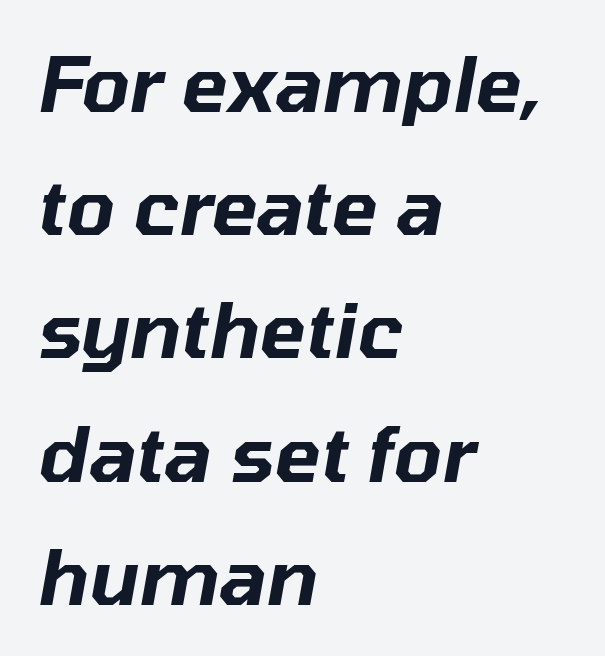
{"italic": "yes", "lean": "right", "slant_degrees": 10, "width": "normal", "stroke_contrast": "low", "x_height": "medium", "monospaced": "no", "underline": "no", "align": "left", "line_spacing": "normal", "line_spacing_ratio": 1.6, "letter_spacing": "normal", "letter_spacing_em": 0.0, "glyph_px": 77}
